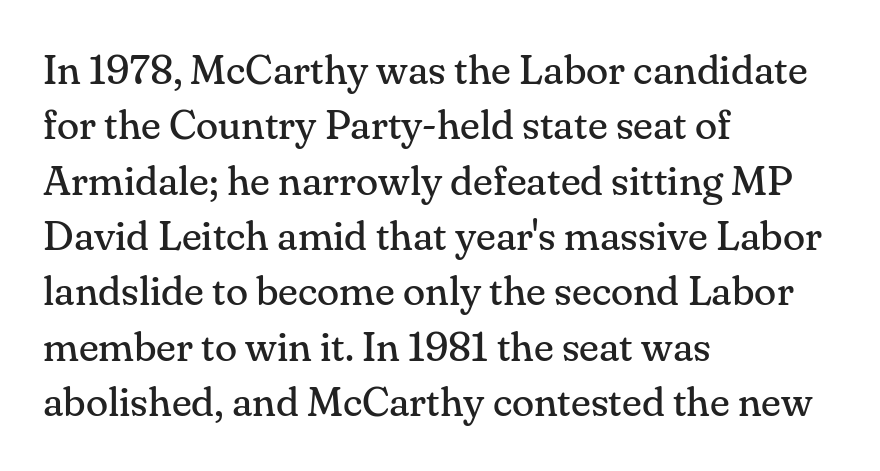
{"serif": "yes", "italic": "no", "bold": "no", "weight": "regular", "width": "normal", "stroke_contrast": "medium", "x_height": "small", "monospaced": "no", "underline": "no", "align": "left", "line_spacing": "normal", "line_spacing_ratio": 1.35, "letter_spacing": "normal", "letter_spacing_em": 0.0, "glyph_px": 41}
